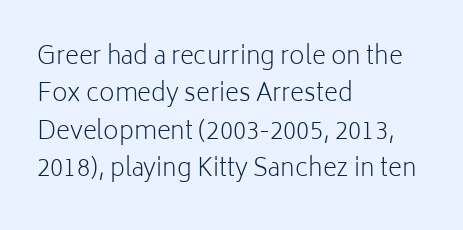
{"italic": "no", "bold": "no", "underline": "no", "align": "left", "line_spacing": "normal", "line_spacing_ratio": 1.56, "letter_spacing": "normal", "letter_spacing_em": 0.0, "glyph_px": 24}
